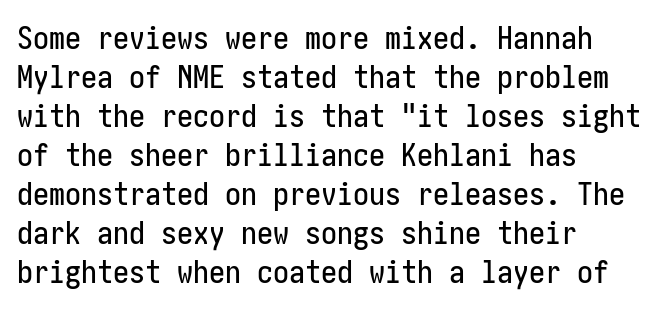
The gap between lines stays unmarked. This sample uses a sans-serif face. Short note: letters normally spaced. The rendering anchors every line to the left-hand side. Nope, not italic — everything's standing straight.
